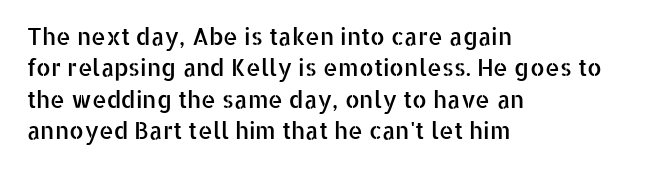
The image shows 23 px text type, upright; set left-aligned, normal line spacing (1.36x), normal letter spacing, not underlined.
